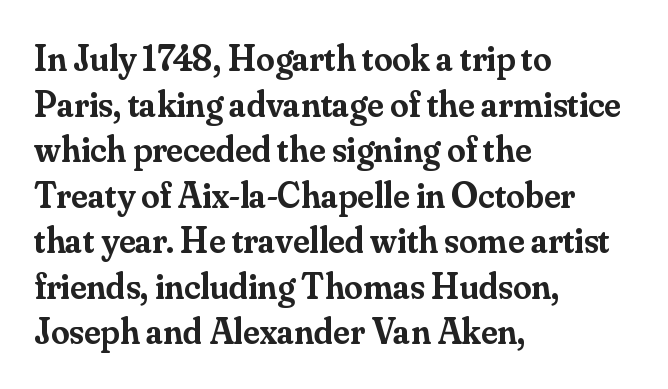
The image shows 37 px semibold serif type, upright; set left-aligned, line spacing 1.23x, normal letter spacing, not underlined; medium stroke contrast and a small x-height.
